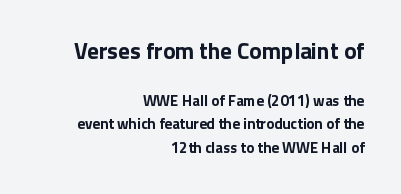
{"italic": "no", "bold": "yes", "underline": "no", "align": "right", "line_spacing": "normal", "line_spacing_ratio": 1.55, "letter_spacing": "normal", "letter_spacing_em": 0.0, "larger_block": "first", "size_ratio": 1.53, "glyph_px": 23}
